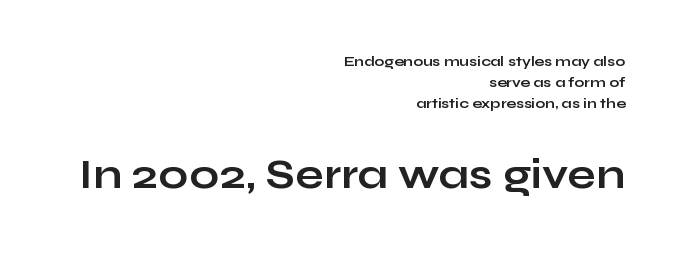
{"serif": "no", "italic": "no", "bold": "yes", "weight": "bold", "width": "wide", "stroke_contrast": "low", "x_height": "medium", "monospaced": "no", "underline": "no", "align": "right", "line_spacing": "normal", "line_spacing_ratio": 1.49, "letter_spacing": "normal", "letter_spacing_em": 0.0, "larger_block": "second", "size_ratio": 3.0, "glyph_px": 42}
